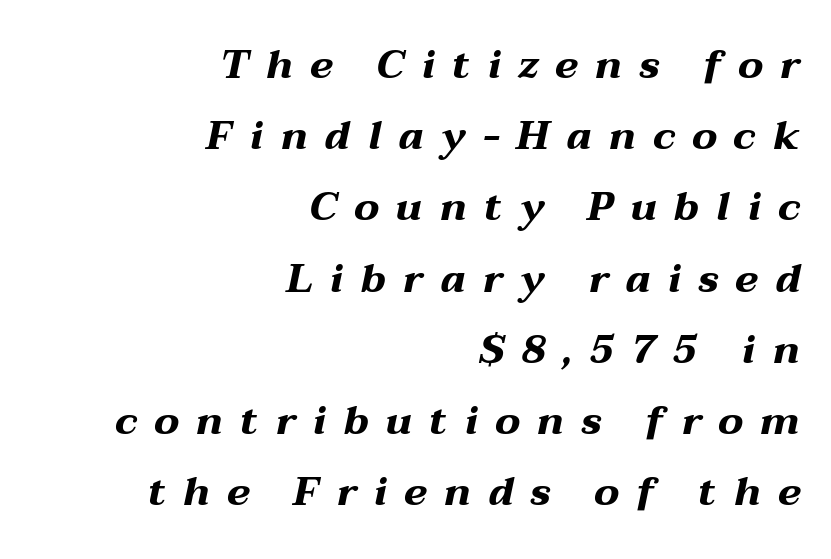
The image shows 40 px bold, wide type, italic (leaning right); set right-aligned, line spacing 1.78x, unusually wide letter spacing (+0.42 em), not underlined; medium stroke contrast and a medium x-height.
